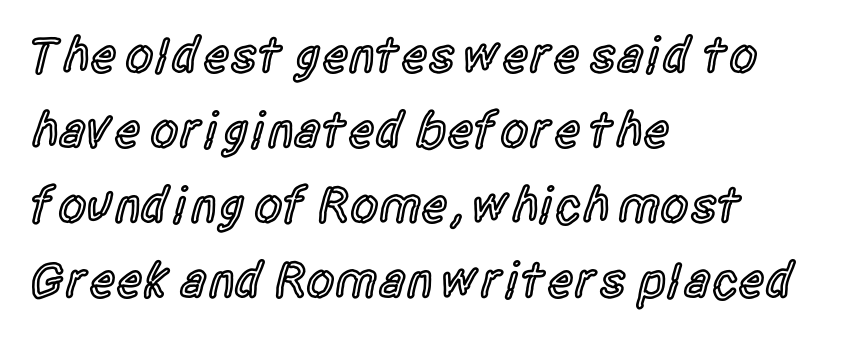
{"serif": "no", "bold": "semi", "weight": "semibold", "width": "condensed", "x_height": "large", "monospaced": "no", "underline": "no", "align": "left", "line_spacing": "normal", "line_spacing_ratio": 1.47, "letter_spacing": "normal", "letter_spacing_em": 0.0, "glyph_px": 51}
